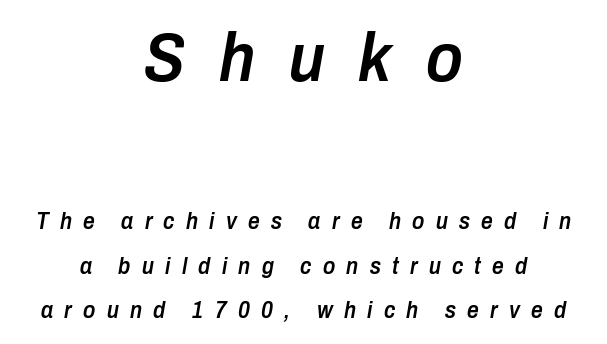
{"italic": "yes", "lean": "right", "slant_degrees": 10, "bold": "semi", "weight": "semibold", "width": "condensed", "stroke_contrast": "low", "x_height": "medium", "monospaced": "no", "underline": "no", "align": "center", "line_spacing": "loose", "line_spacing_ratio": 1.93, "letter_spacing": "wide", "letter_spacing_em": 0.49, "larger_block": "first", "size_ratio": 3.0, "glyph_px": 69}
